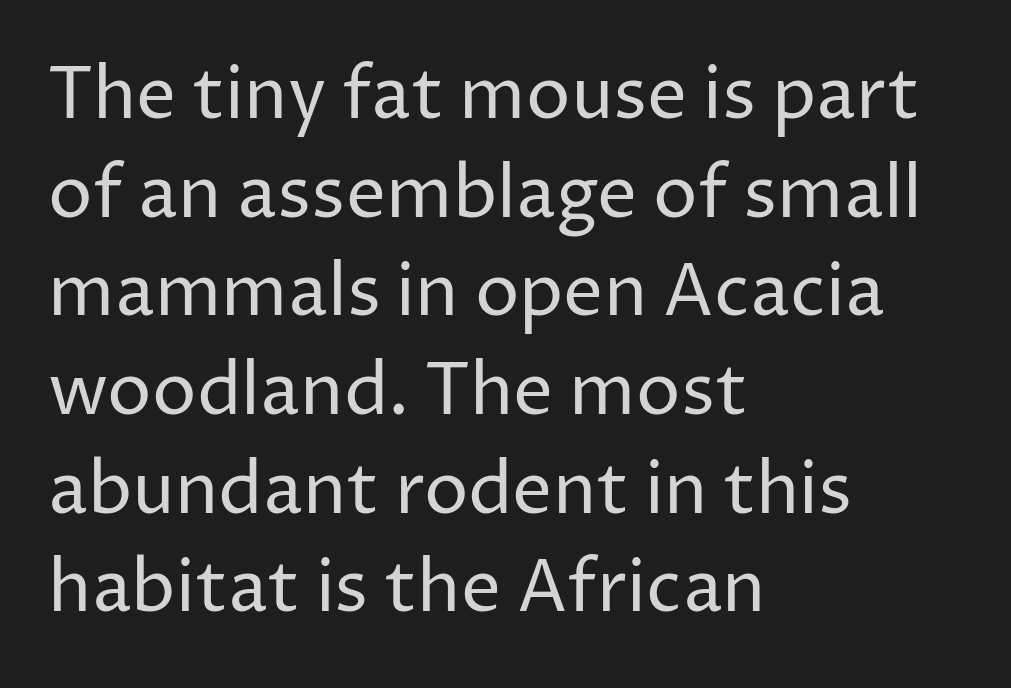
Q: Is the text bold? A: No.
Q: Is the text italic (slanted)? A: No, it is upright.
Q: Is the typeface a serif or a sans-serif typeface? A: Sans-serif.
Q: Is the text underlined? A: No.
Q: How is the paragraph aligned? A: Left-aligned.
Q: Is the spacing between letters normal or unusually wide? A: Normal.
Q: Is the spacing between lines tight, normal or loose? A: Normal.
Q: Width (condensed, normal, or wide)? A: Normal.
Q: Stroke contrast? A: Low.
Q: x-height? A: Medium.
Q: Monospaced? A: No.
